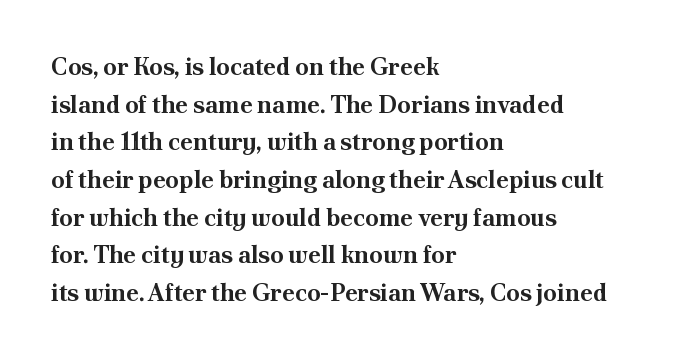
Q: Is the text bold? A: Yes.
Q: Is the text italic (slanted)? A: No, it is upright.
Q: Is the text underlined? A: No.
Q: How is the paragraph aligned? A: Left-aligned.
Q: Is the spacing between letters normal or unusually wide? A: Normal.
Q: Is the spacing between lines tight, normal or loose? A: Normal.
